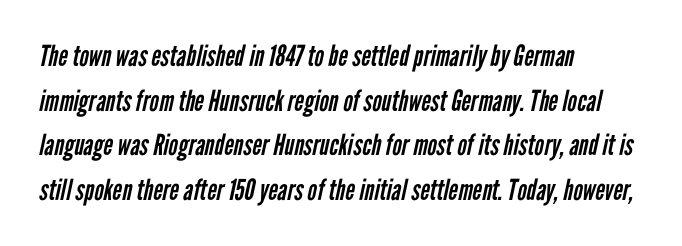
Q: Is the text bold? A: No.
Q: Is the typeface a serif or a sans-serif typeface? A: Sans-serif.
Q: Is the text underlined? A: No.
Q: How is the paragraph aligned? A: Left-aligned.
Q: Is the spacing between letters normal or unusually wide? A: Normal.
Q: Is the spacing between lines tight, normal or loose? A: Normal.
Q: Width (condensed, normal, or wide)? A: Condensed.
Q: Stroke contrast? A: Low.
Q: x-height? A: Medium.
Q: Monospaced? A: No.
